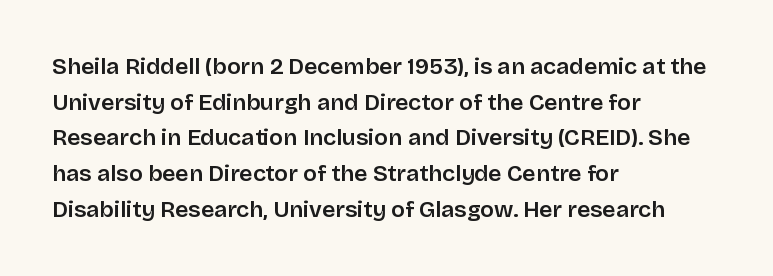
{"italic": "no", "underline": "no", "align": "left", "line_spacing": "normal", "line_spacing_ratio": 1.55, "letter_spacing": "normal", "letter_spacing_em": 0.0, "glyph_px": 23}
